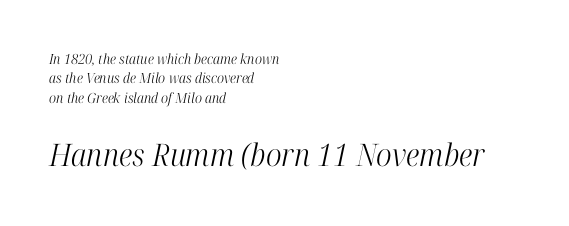
The face used here has a pronounced slope to its letters. Check the space under the baseline: it is left empty. Honestly, the letter spacing is just normal — you wouldn't notice it. The block sitting lower on the canvas is the one with enlarged characters.
